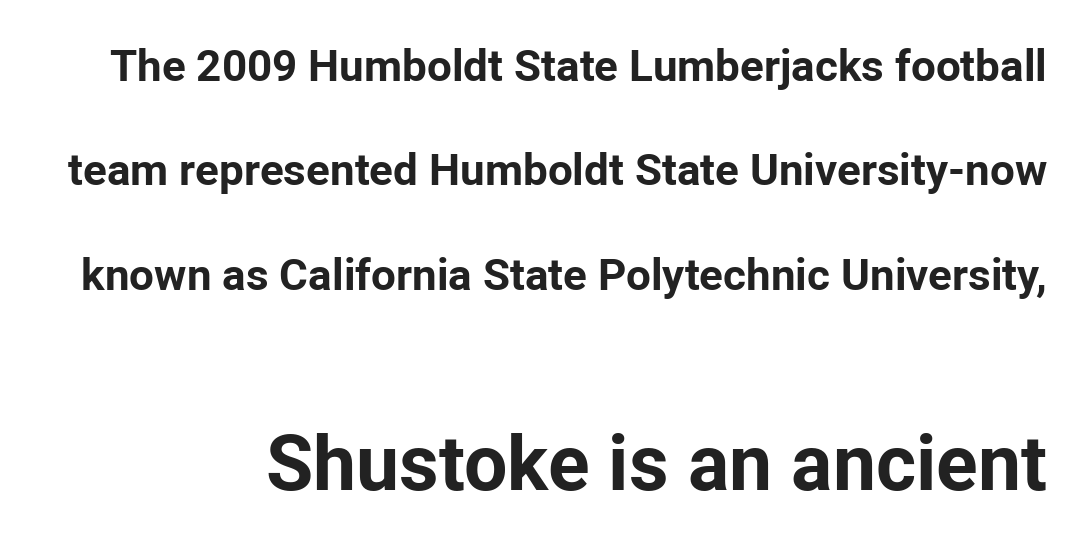
{"serif": "no", "italic": "no", "bold": "yes", "weight": "bold", "width": "normal", "stroke_contrast": "low", "x_height": "medium", "monospaced": "no", "underline": "no", "line_spacing": "loose", "line_spacing_ratio": 2.37, "letter_spacing": "normal", "letter_spacing_em": 0.0, "larger_block": "second", "size_ratio": 1.75, "glyph_px": 77}
